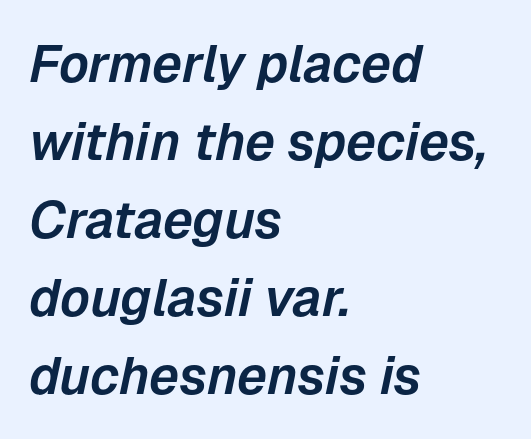
Q: Is the text italic (slanted)? A: Yes, it leans right by about 12 degrees.
Q: Is the text underlined? A: No.
Q: How is the paragraph aligned? A: Left-aligned.
Q: Is the spacing between letters normal or unusually wide? A: Normal.
Q: Is the spacing between lines tight, normal or loose? A: Normal.
Q: Width (condensed, normal, or wide)? A: Normal.
Q: Stroke contrast? A: Low.
Q: x-height? A: Medium.
Q: Monospaced? A: No.
